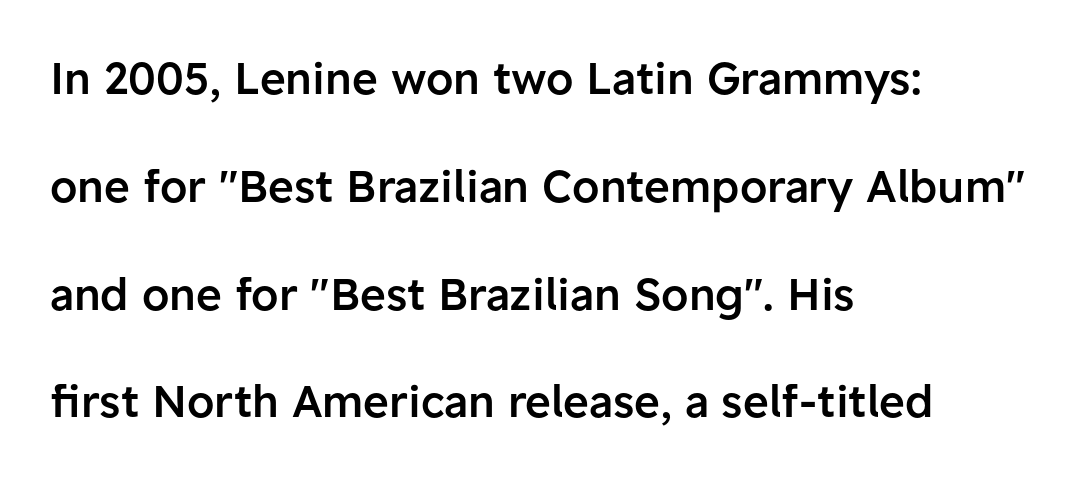
The image shows 44 px semibold sans-serif type, upright; set left-aligned, loose line spacing (2.45x), normal letter spacing, not underlined; low stroke contrast and a medium x-height.
